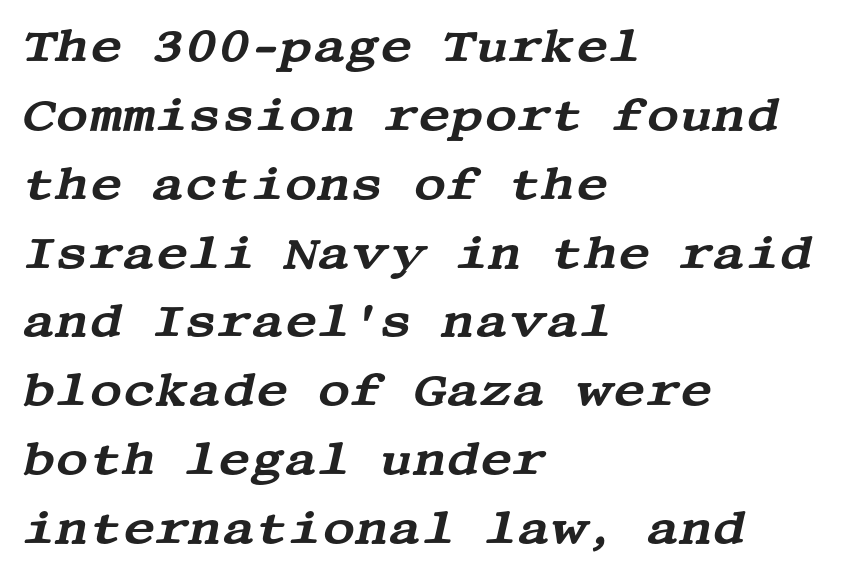
{"serif": "yes", "italic": "yes", "lean": "right", "slant_degrees": 13, "width": "wide", "stroke_contrast": "medium", "x_height": "large", "underline": "no", "align": "left", "line_spacing": "normal", "line_spacing_ratio": 1.53, "letter_spacing": "normal", "letter_spacing_em": 0.0, "glyph_px": 45}
